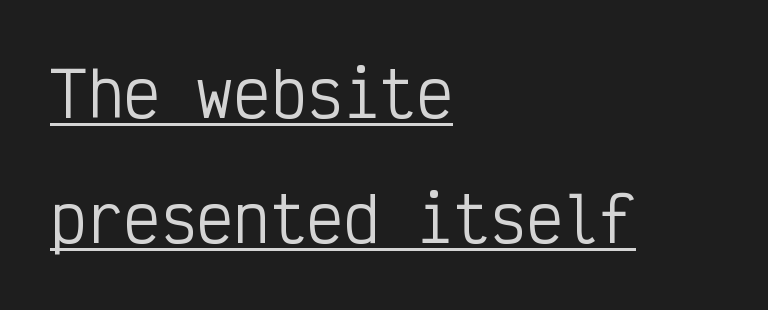
Q: Is the text bold? A: No.
Q: Is the text italic (slanted)? A: No, it is upright.
Q: Is the typeface a serif or a sans-serif typeface? A: Sans-serif.
Q: Is the text underlined? A: Yes.
Q: How is the paragraph aligned? A: Left-aligned.
Q: Is the spacing between letters normal or unusually wide? A: Normal.
Q: Is the spacing between lines tight, normal or loose? A: Loose.
Q: Width (condensed, normal, or wide)? A: Condensed.
Q: Stroke contrast? A: Low.
Q: x-height? A: Medium.
Q: Monospaced? A: Yes.
